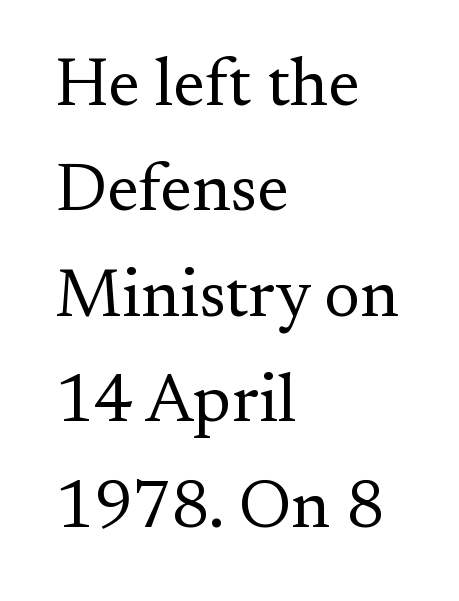
{"serif": "yes", "italic": "no", "bold": "no", "weight": "regular", "width": "normal", "stroke_contrast": "medium", "x_height": "small", "monospaced": "no", "underline": "no", "align": "left", "line_spacing": "normal", "line_spacing_ratio": 1.55, "letter_spacing": "normal", "letter_spacing_em": 0.0, "glyph_px": 68}
